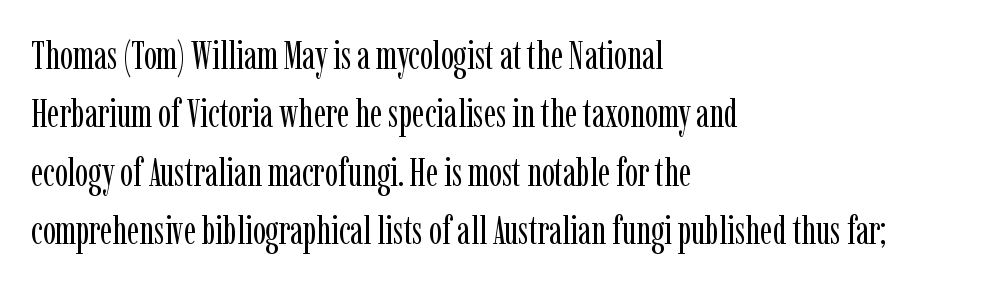
Q: Is the text bold? A: No.
Q: Is the text italic (slanted)? A: No, it is upright.
Q: Is the typeface a serif or a sans-serif typeface? A: Serif.
Q: Is the text underlined? A: No.
Q: How is the paragraph aligned? A: Left-aligned.
Q: Is the spacing between letters normal or unusually wide? A: Normal.
Q: Is the spacing between lines tight, normal or loose? A: Normal.
Q: Width (condensed, normal, or wide)? A: Condensed.
Q: Stroke contrast? A: Low.
Q: x-height? A: Medium.
Q: Monospaced? A: No.
